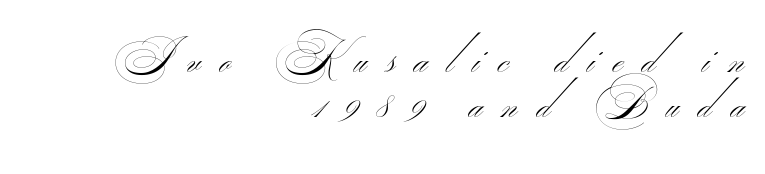
{"serif": "no", "bold": "no", "weight": "thin", "width": "wide", "stroke_contrast": "medium", "monospaced": "no", "underline": "no", "align": "right", "line_spacing": "tight", "line_spacing_ratio": 0.98, "letter_spacing": "wide", "letter_spacing_em": 0.42, "glyph_px": 46}
